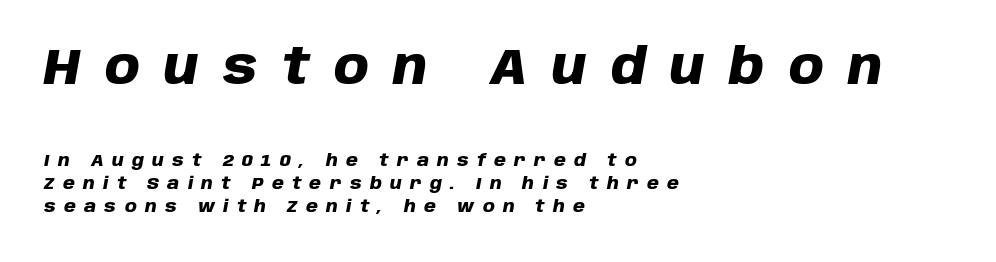
{"italic": "yes", "lean": "right", "slant_degrees": 10, "bold": "yes", "weight": "heavy", "width": "normal", "stroke_contrast": "low", "x_height": "large", "monospaced": "no", "underline": "no", "align": "left", "line_spacing": "normal", "line_spacing_ratio": 1.36, "letter_spacing": "wide", "letter_spacing_em": 0.49, "larger_block": "first", "size_ratio": 2.94, "glyph_px": 50}
